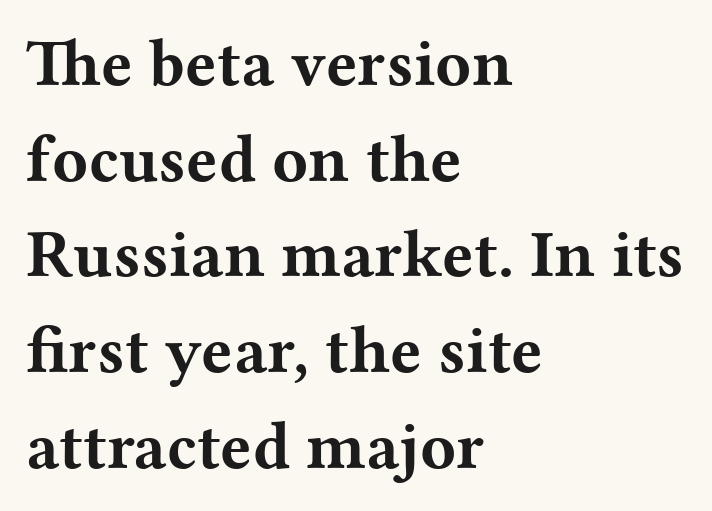
Q: Is the text bold? A: Yes.
Q: Is the text italic (slanted)? A: No, it is upright.
Q: Is the typeface a serif or a sans-serif typeface? A: Serif.
Q: Is the text underlined? A: No.
Q: How is the paragraph aligned? A: Left-aligned.
Q: Is the spacing between letters normal or unusually wide? A: Normal.
Q: Is the spacing between lines tight, normal or loose? A: Normal.
Q: Width (condensed, normal, or wide)? A: Wide.
Q: Stroke contrast? A: Medium.
Q: x-height? A: Medium.
Q: Monospaced? A: No.
